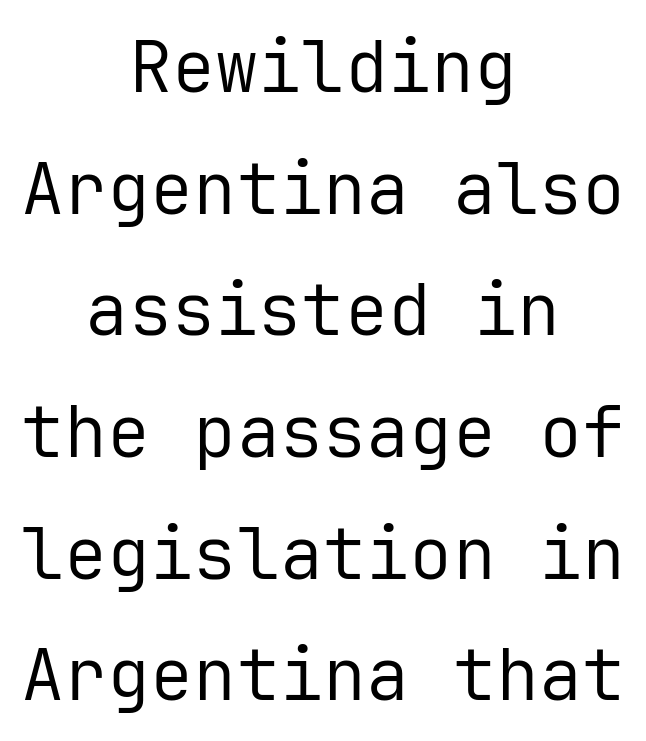
Q: Is the text bold? A: No.
Q: Is the text italic (slanted)? A: No, it is upright.
Q: Is the typeface a serif or a sans-serif typeface? A: Sans-serif.
Q: Is the text underlined? A: No.
Q: How is the paragraph aligned? A: Centered.
Q: Is the spacing between letters normal or unusually wide? A: Normal.
Q: Is the spacing between lines tight, normal or loose? A: Normal.
Q: Width (condensed, normal, or wide)? A: Normal.
Q: Stroke contrast? A: Low.
Q: x-height? A: Medium.
Q: Monospaced? A: Yes.
